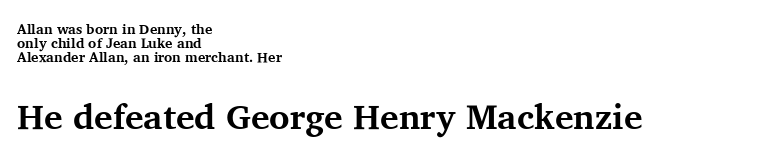
The image shows 35 px bold serif type, upright; set left-aligned, tight line spacing (0.99x), normal letter spacing, not underlined; the second (bottom) block is 2.5x larger; medium stroke contrast and a medium x-height.
